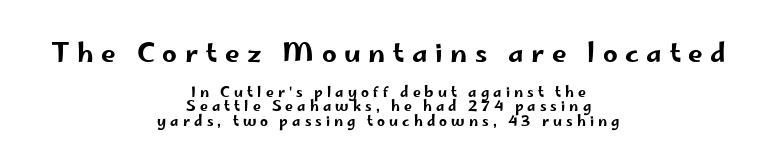
Q: Is the text italic (slanted)? A: No, it is upright.
Q: Is the text underlined? A: No.
Q: How is the paragraph aligned? A: Centered.
Q: Is the spacing between letters normal or unusually wide? A: Unusually wide.
Q: Is the spacing between lines tight, normal or loose? A: Tight.
Q: Which block of text is set in a larger size, the first (top) or the second (bottom)? A: The first (top) one.
